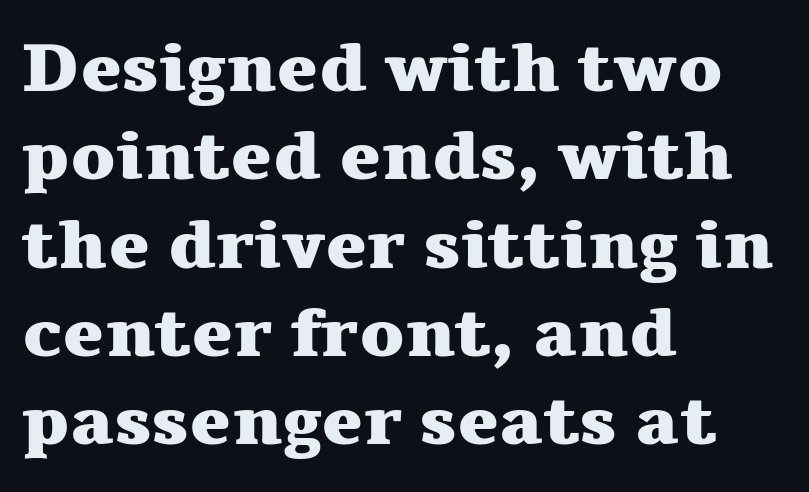
The baseline area is clear. Heavy-handed strokes throughout: this text is bold. Standard letterfit; no display-style spreading of the glyphs. Leading: standard.
